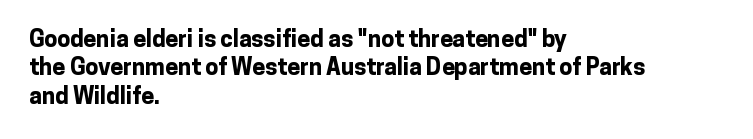
The image shows 23 px bold type, upright; set left-aligned, line spacing 1.23x, normal letter spacing, not underlined.
